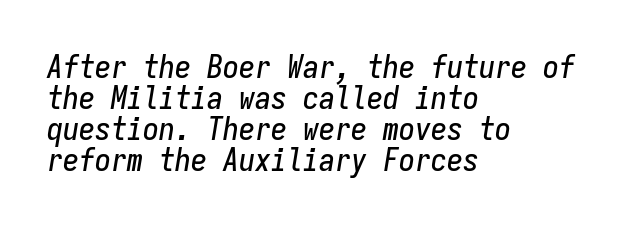
Q: Is the text italic (slanted)? A: Yes, it leans right by about 9 degrees.
Q: Is the text underlined? A: No.
Q: How is the paragraph aligned? A: Left-aligned.
Q: Is the spacing between letters normal or unusually wide? A: Normal.
Q: Is the spacing between lines tight, normal or loose? A: Tight.
Q: Width (condensed, normal, or wide)? A: Condensed.
Q: Stroke contrast? A: Low.
Q: x-height? A: Medium.
Q: Monospaced? A: Yes.
